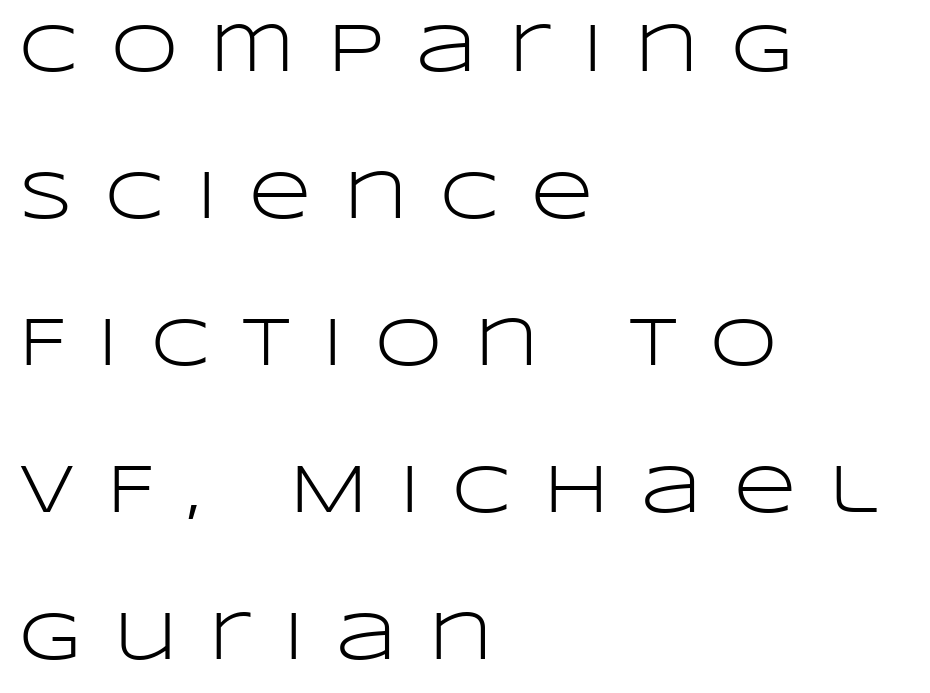
{"serif": "no", "italic": "no", "bold": "no", "weight": "light", "width": "wide", "stroke_contrast": "low", "x_height": "large", "monospaced": "no", "underline": "no", "align": "left", "line_spacing": "loose", "line_spacing_ratio": 2.16, "letter_spacing": "wide", "letter_spacing_em": 0.48, "glyph_px": 68}
